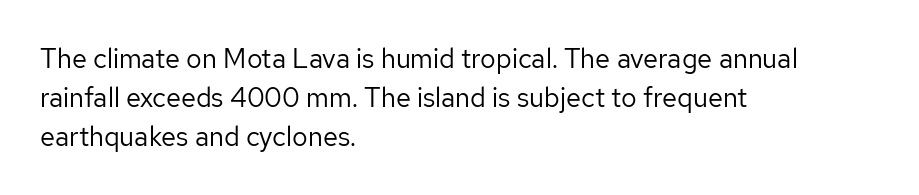
Nothing heavy about these letters — not bold at all. The block of text has a typical density, with ordinary space between rows. Posture: straight, roman, zero tilt. Quick note: underline off. The letterforms sit shoulder to shoulder at normal distance.
